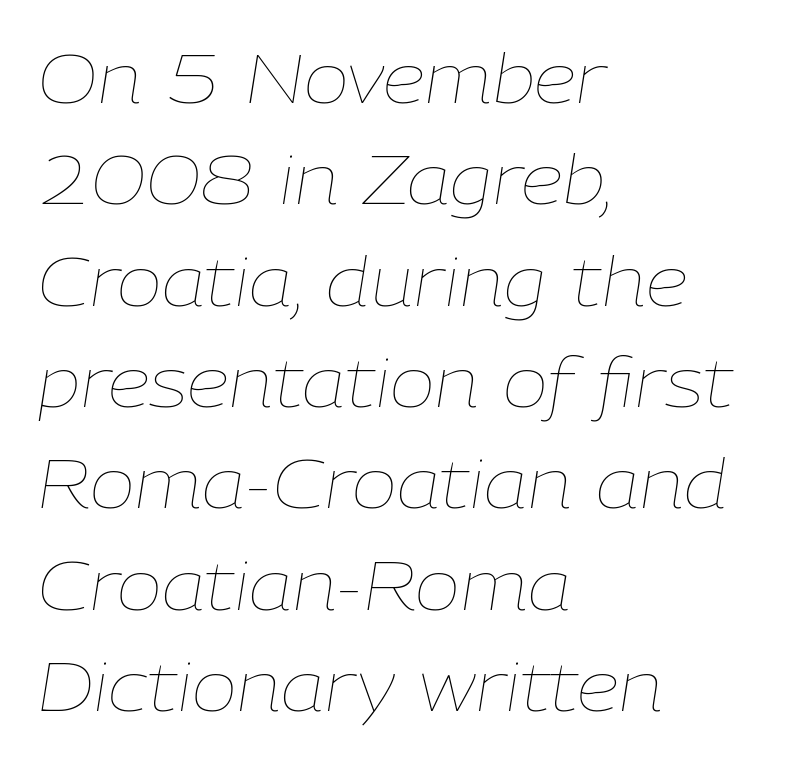
Tracking here is standard; glyphs follow each other at the usual distance. The baseline area is clear. Looks like regular typesetting: each glyph gets only the width it needs. Leading matches the norm, producing a regular column.
